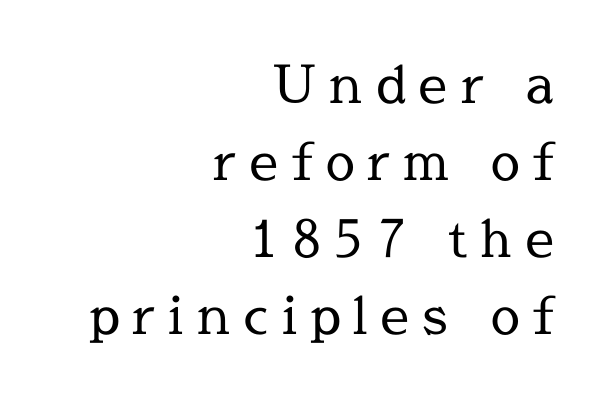
The type family on display is of the serif kind. Stem width sits at or under what a default text font uses. These lines are rendered in a variable-pitch font. Italic? Not at all — the glyphs are vertical. Typeset ragged left — the right edge is the straight one. Quick note: underline off.
